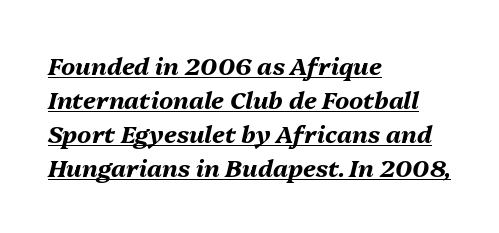
Tracking value appears to be zero — textbook default spacing. This sample is left-justified, so line endings fall wherever the words run out. These words are printed bold, with thick strokes throughout. How would I describe the line gaps? Plain and ordinary. The passage shown leans; its letterforms are oblique. Glance below the letters and you will spot a drawn line.
